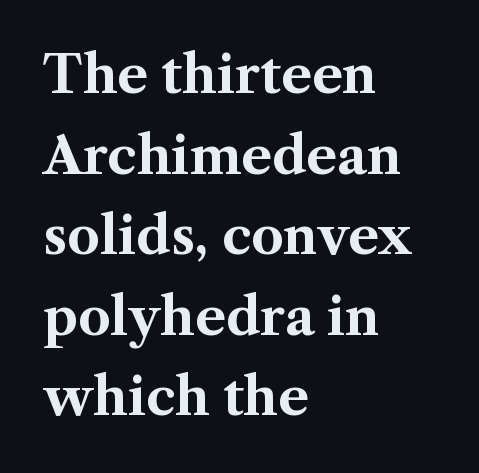
The image shows 51 px bold serif type, upright; set left-aligned, normal line spacing (1.58x), normal letter spacing, not underlined; medium stroke contrast and a medium x-height.
